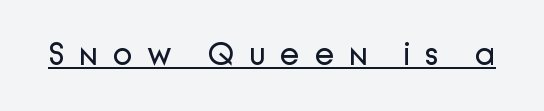
{"serif": "no", "italic": "no", "bold": "no", "weight": "regular", "width": "normal", "stroke_contrast": "low", "x_height": "medium", "monospaced": "no", "underline": "yes", "letter_spacing": "wide", "letter_spacing_em": 0.46, "glyph_px": 32}
